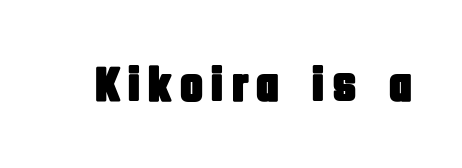
Q: Is the text italic (slanted)? A: No, it is upright.
Q: Is the typeface a serif or a sans-serif typeface? A: Sans-serif.
Q: Is the text underlined? A: No.
Q: Width (condensed, normal, or wide)? A: Condensed.
Q: Stroke contrast? A: Low.
Q: x-height? A: Large.
Q: Monospaced? A: No.
